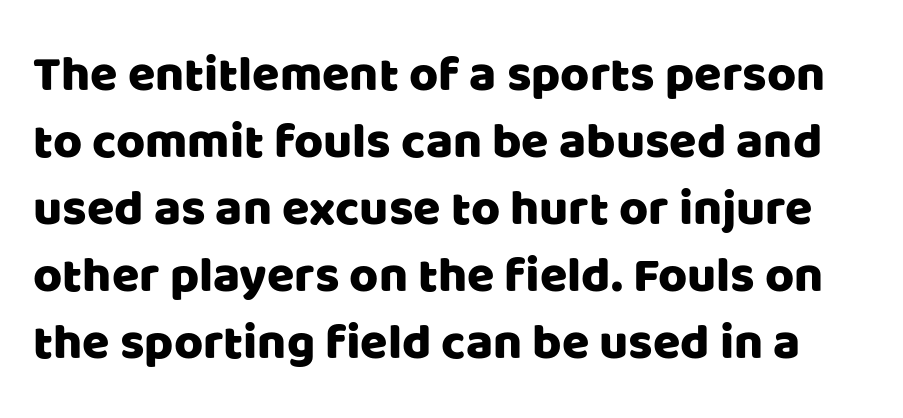
The letters carry no serifs — their stems end cleanly without finishing strokes. Look at the tracking — it's just the regular setting, nothing added. One glance says typical: line gaps are just what's usual. The strip under each line holds only bare page. The lettering holds an erect, upright posture throughout.
